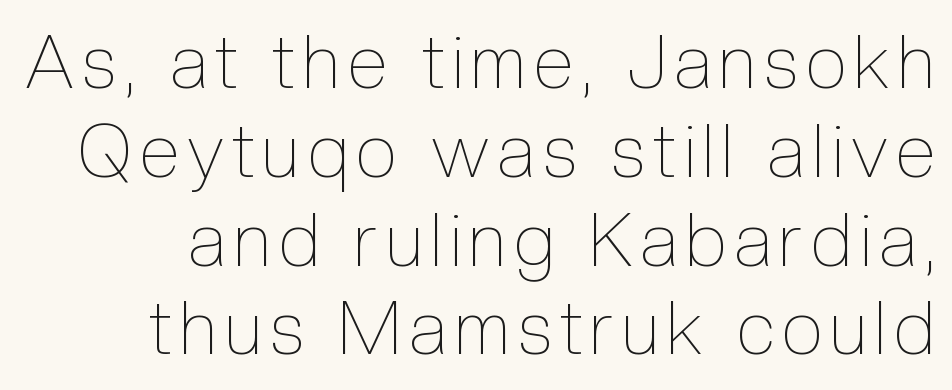
Think standard paragraph weight, or any step lighter than that. The face used here is proportionally spaced, like ordinary book or web type. Has an underline been added? It has not. The letters stand straight up with perfectly vertical stems.
